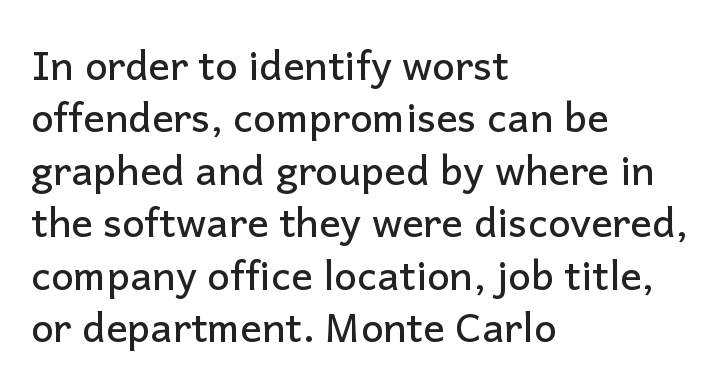
The image shows 40 px sans-serif type, upright; set left-aligned, normal line spacing (1.31x), normal letter spacing, not underlined; low stroke contrast and a medium x-height.
